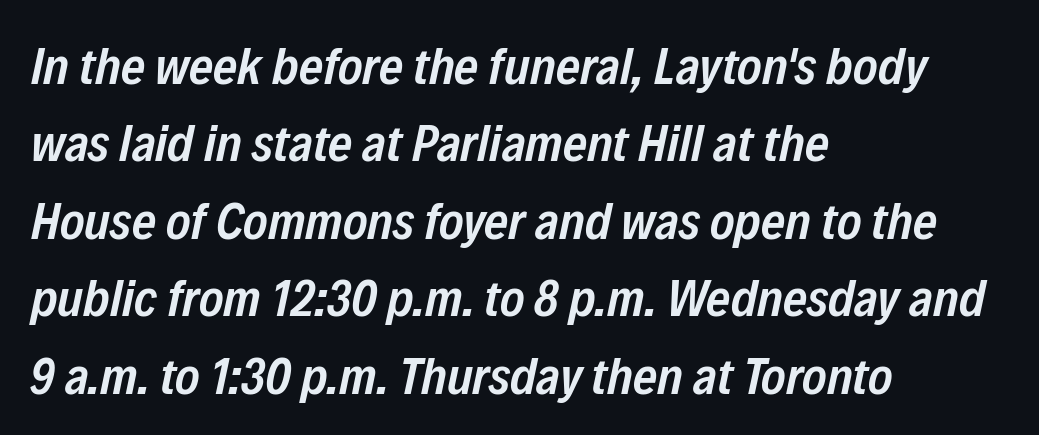
The string is rendered with underlining switched off. Caption: multi-line text, flush left, ragged right. Here the glyphs are tracked normally, forming tight word shapes. Compared with ordinary roman type, these characters are visibly tilted. Vertically, the passage feels balanced, rows spaced as you'd expect.
